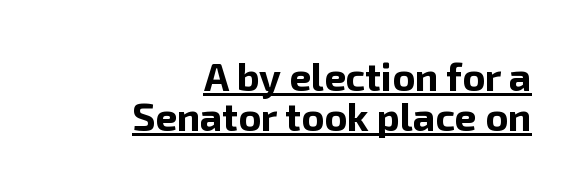
Q: Is the text bold? A: Yes.
Q: Is the text italic (slanted)? A: No, it is upright.
Q: Is the typeface a serif or a sans-serif typeface? A: Sans-serif.
Q: Is the text underlined? A: Yes.
Q: How is the paragraph aligned? A: Right-aligned.
Q: Is the spacing between letters normal or unusually wide? A: Normal.
Q: Is the spacing between lines tight, normal or loose? A: Tight.
Q: Width (condensed, normal, or wide)? A: Normal.
Q: Stroke contrast? A: Low.
Q: x-height? A: Medium.
Q: Monospaced? A: No.
